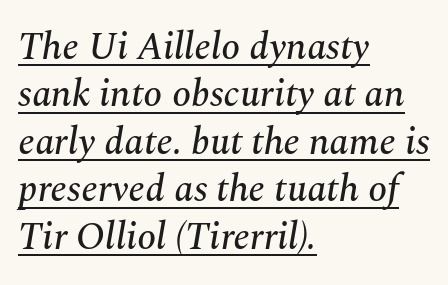
{"serif": "yes", "italic": "yes", "lean": "right", "slant_degrees": 10, "width": "normal", "stroke_contrast": "medium", "x_height": "medium", "monospaced": "no", "underline": "yes", "align": "left", "line_spacing": "normal", "line_spacing_ratio": 1.25, "letter_spacing": "normal", "letter_spacing_em": 0.0, "glyph_px": 38}
